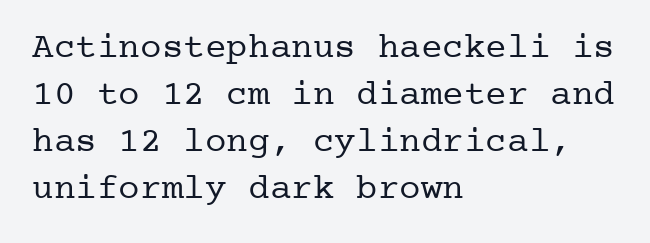
Regarding leading, the lines here are spaced in the standard way. The letters carry serifs — small finishing strokes at the ends of their stems. Stems here are at most as thick as an everyday book face. Check under the words: just untouched page.
